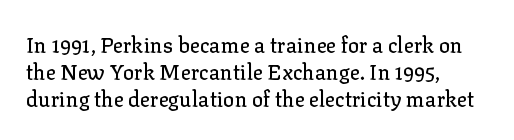
Q: Is the text italic (slanted)? A: No, it is upright.
Q: Is the text underlined? A: No.
Q: How is the paragraph aligned? A: Left-aligned.
Q: Is the spacing between letters normal or unusually wide? A: Normal.
Q: Is the spacing between lines tight, normal or loose? A: Normal.
